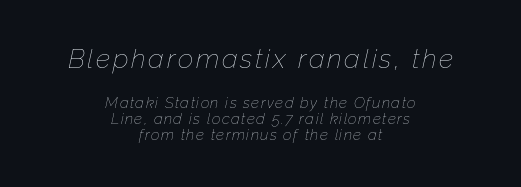
Q: Is the text bold? A: No.
Q: Is the text italic (slanted)? A: Yes, it leans right by about 12 degrees.
Q: Is the text underlined? A: No.
Q: How is the paragraph aligned? A: Centered.
Q: Is the spacing between lines tight, normal or loose? A: Tight.
Q: Which block of text is set in a larger size, the first (top) or the second (bottom)? A: The first (top) one.
